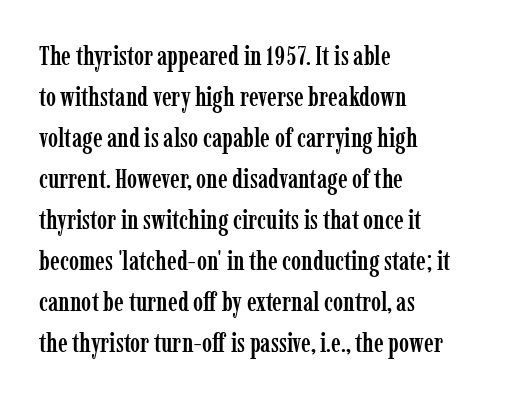
The image shows 27 px text type, upright; set left-aligned, normal line spacing (1.52x), normal letter spacing, not underlined.
